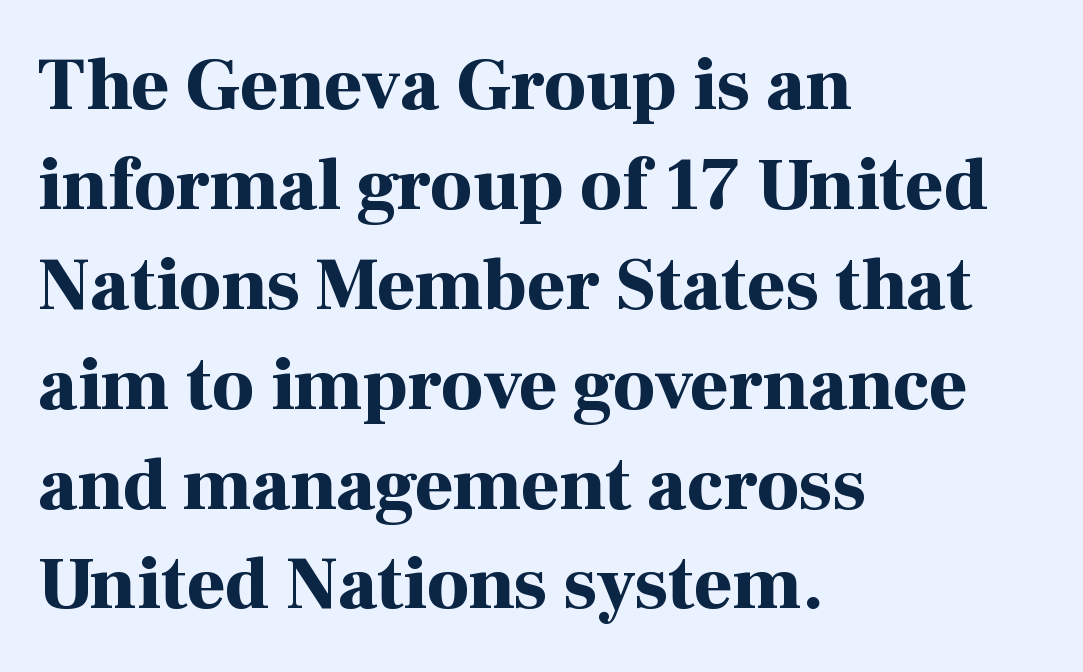
The image shows 74 px bold serif type, upright; set left-aligned, normal line spacing (1.35x), normal letter spacing, not underlined; high stroke contrast and a medium x-height.
